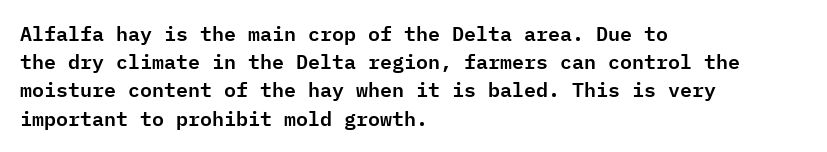
Quick note: interline space is typical. Layout note: lines flush left. The tracking reads as untouched default to a designer's eye. The passage shown is not underscored anywhere. The type sits square on the baseline with zero lean.
